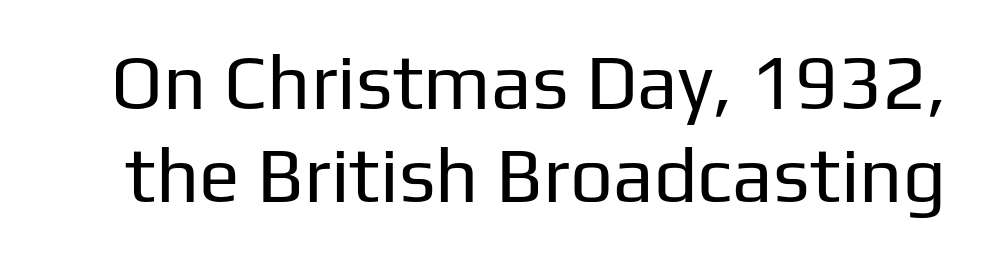
Varying glyph widths throughout — classic text-font behaviour. Nobody drew a line under any word here. The tracking reads as untouched default to a designer's eye. I'd call this a sans setting — the letters go barefoot. The lettering holds an erect, upright posture throughout. Stems here are at most as thick as an everyday book face.
